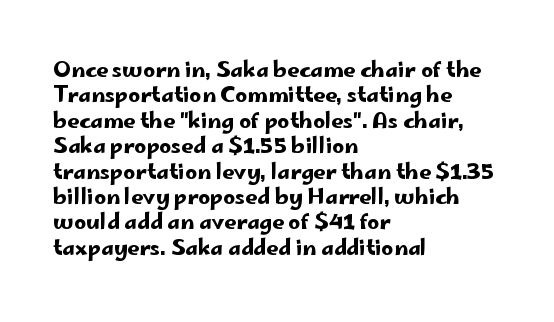
{"italic": "no", "underline": "no", "align": "left", "line_spacing_ratio": 1.21, "letter_spacing": "normal", "letter_spacing_em": 0.0, "glyph_px": 21}
